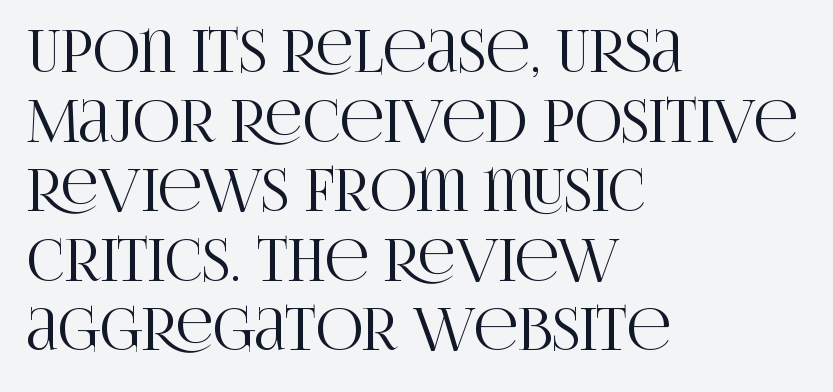
{"serif": "yes", "italic": "no", "width": "condensed", "stroke_contrast": "high", "x_height": "large", "monospaced": "no", "underline": "no", "align": "left", "line_spacing_ratio": 1.2, "letter_spacing": "normal", "letter_spacing_em": 0.0, "glyph_px": 58}
